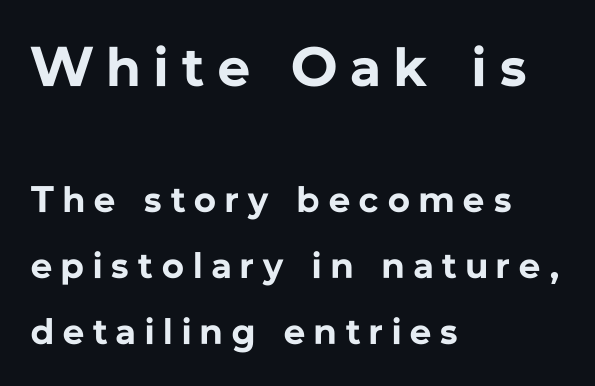
What stands out about the letter spacing? Its width — letters are far apart. The typography opts for an upright posture over an oblique one. No feet cap the strokes, marking this as sans-serif type. The strip under each line holds only bare page. The more generous point size was reserved for the upper chunk.
